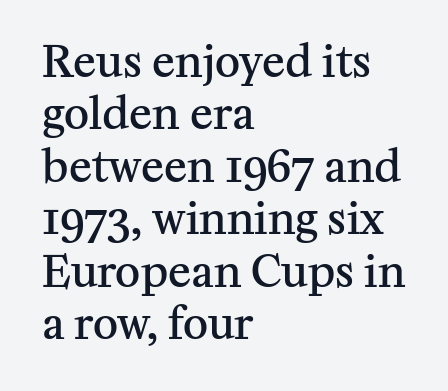
{"serif": "yes", "italic": "no", "bold": "semi", "weight": "semibold", "width": "normal", "stroke_contrast": "medium", "x_height": "medium", "monospaced": "no", "underline": "no", "align": "left", "line_spacing_ratio": 1.22, "letter_spacing": "normal", "letter_spacing_em": 0.0, "glyph_px": 43}
